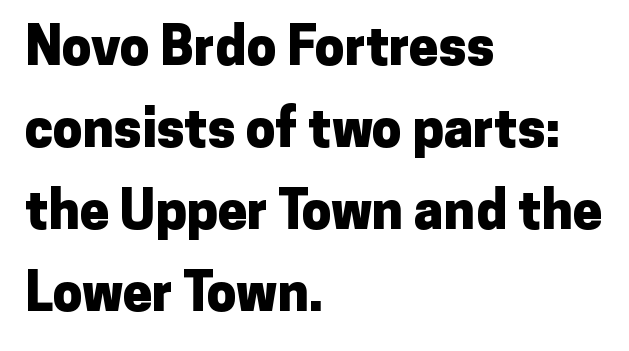
The image shows 53 px heavy sans-serif type, upright; set left-aligned, normal line spacing (1.55x), normal letter spacing, not underlined; low stroke contrast and a medium x-height.
